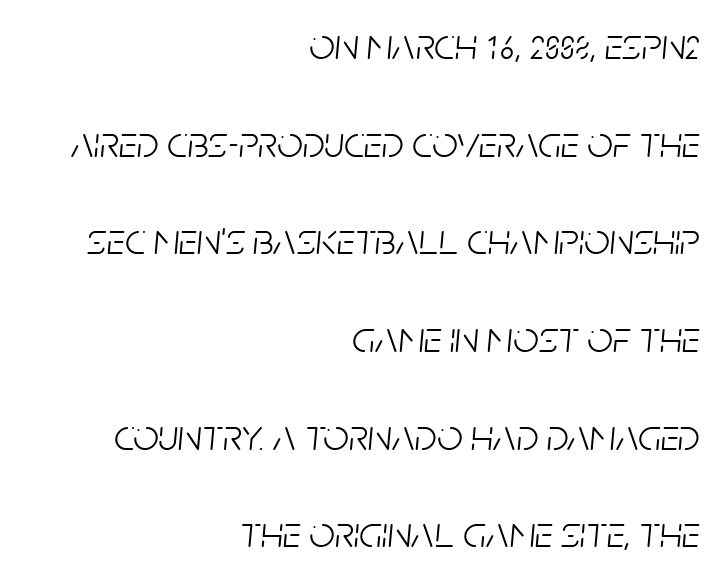
Reading down the block, your eye finds every line finishing at a fixed right position. Letters have the restrained weight of plain body copy at most. The lines are spread far apart with generous leading. Style check: oblique.
